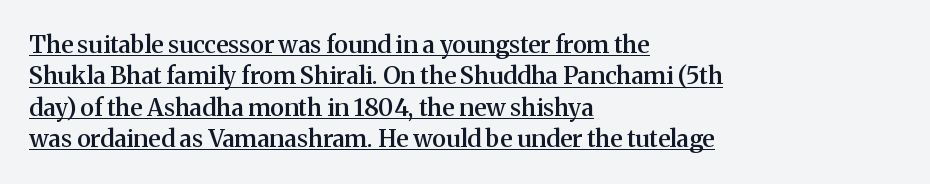
The image shows 24 px text type, upright; set left-aligned, normal line spacing (1.31x), normal letter spacing, underlined.
